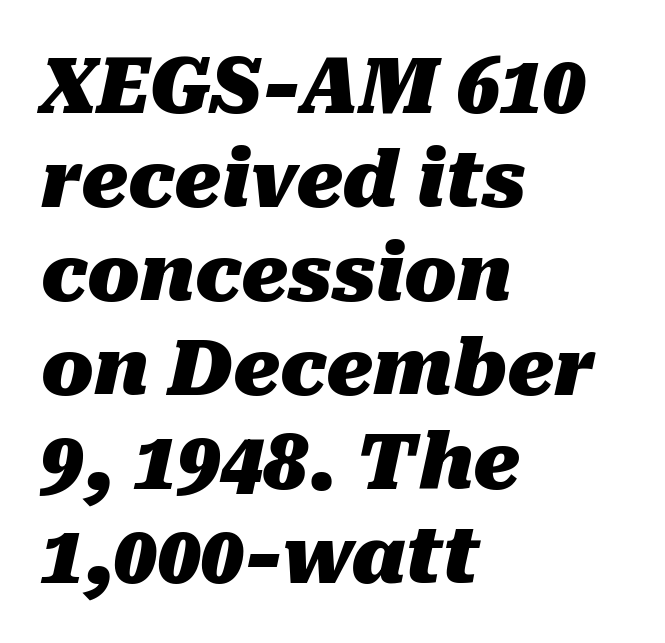
Q: Is the text bold? A: Yes.
Q: Is the text italic (slanted)? A: Yes, it leans right by about 10 degrees.
Q: Is the text underlined? A: No.
Q: How is the paragraph aligned? A: Left-aligned.
Q: Is the spacing between letters normal or unusually wide? A: Normal.
Q: Width (condensed, normal, or wide)? A: Normal.
Q: Stroke contrast? A: Medium.
Q: x-height? A: Medium.
Q: Monospaced? A: No.
